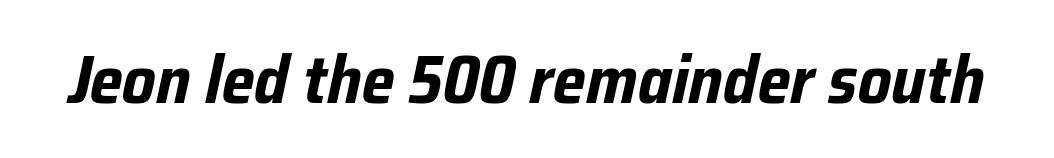
Caption: bold face, heavy strokes. Style check: oblique. Is the letter spacing exaggerated? No — it looks like the ordinary default. Has an underline been added? It has not.
